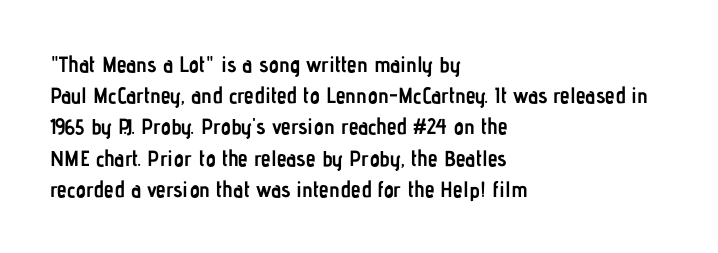
Q: Is the text bold? A: Yes.
Q: Is the text italic (slanted)? A: No, it is upright.
Q: Is the text underlined? A: No.
Q: How is the paragraph aligned? A: Left-aligned.
Q: Is the spacing between letters normal or unusually wide? A: Normal.
Q: Is the spacing between lines tight, normal or loose? A: Normal.
